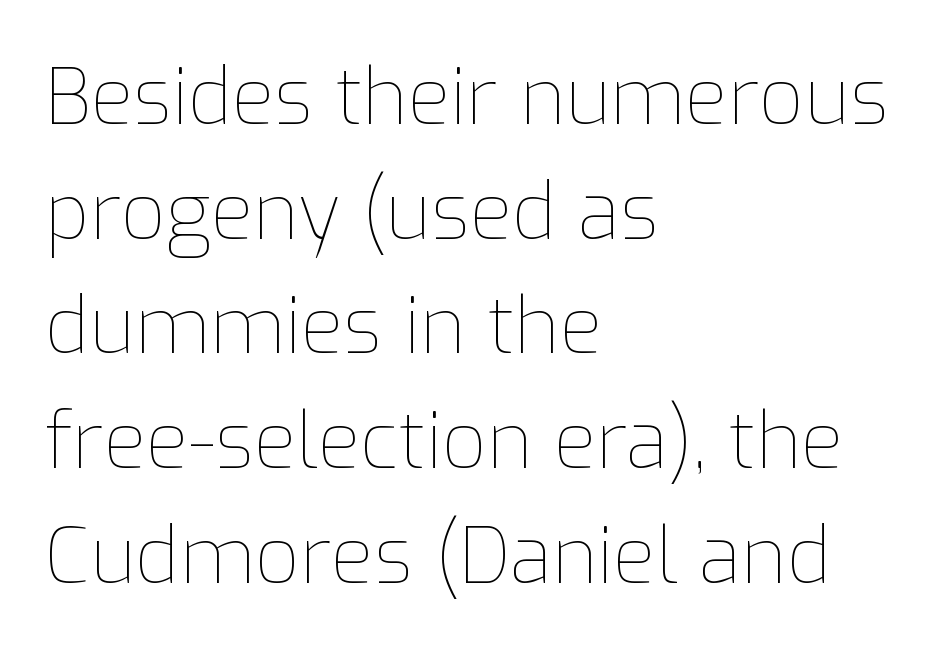
The image shows 78 px thin type, upright; set left-aligned, normal line spacing (1.47x), normal letter spacing, not underlined; low stroke contrast and a medium x-height.
